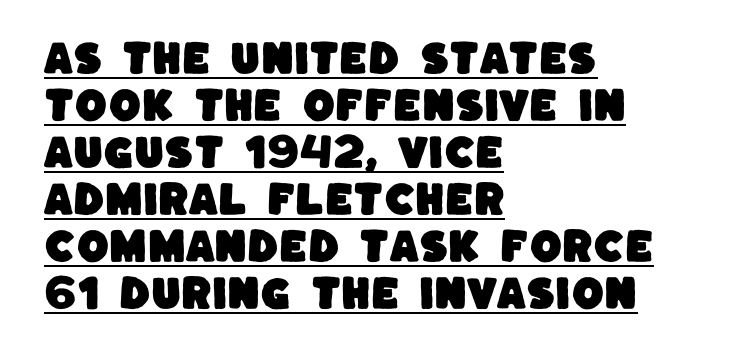
The image shows 37 px sans-serif type; set left-aligned, normal line spacing (1.27x), normal letter spacing, underlined; low stroke contrast and a large x-height.
